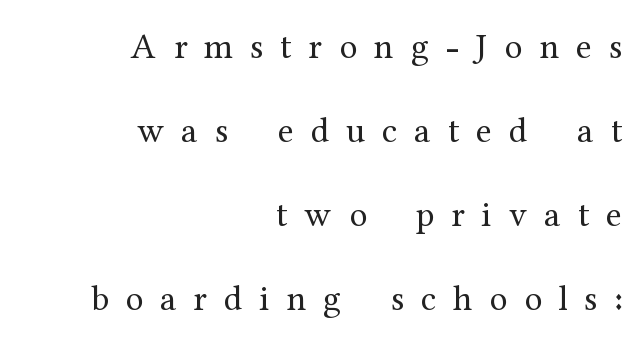
There is plenty of visible air inserted between adjacent glyphs. The rendering uses natural spacing where letterforms have individual widths. This is the regular roman posture of the typeface. Does the copy run flush right? Yes — the right margin is perfectly even. How would I describe the line gaps? Wide and relaxed.
